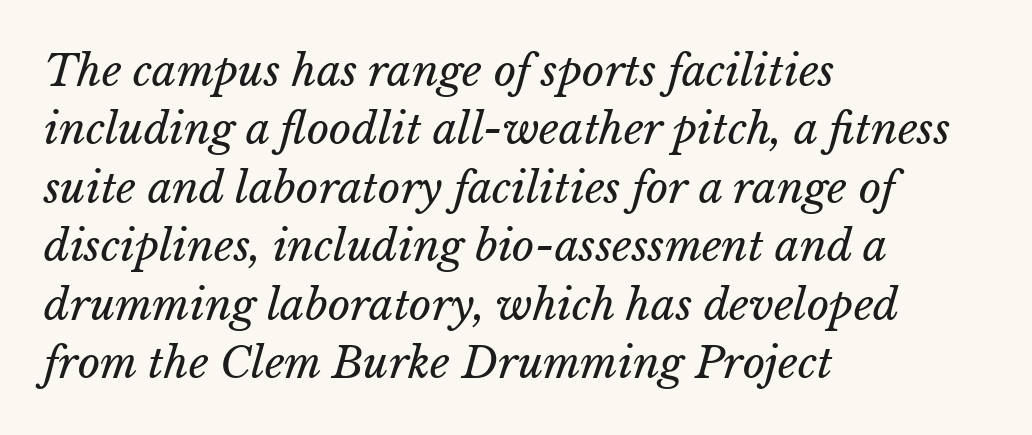
{"bold": "no", "weight": "regular", "width": "normal", "stroke_contrast": "low", "x_height": "medium", "monospaced": "no", "underline": "no", "align": "left", "line_spacing": "normal", "line_spacing_ratio": 1.36, "letter_spacing": "normal", "letter_spacing_em": 0.0, "glyph_px": 43}
